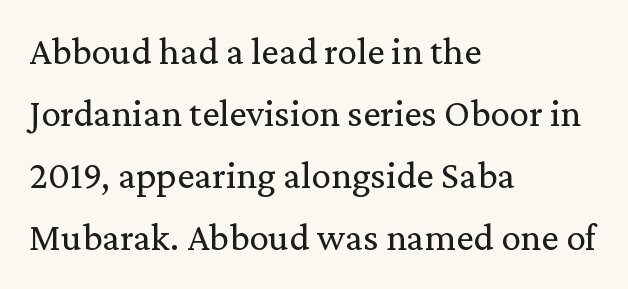
The image shows 39 px regular-weight serif type, upright; set left-aligned, normal line spacing (1.59x), normal letter spacing, not underlined; medium stroke contrast and a medium x-height.
